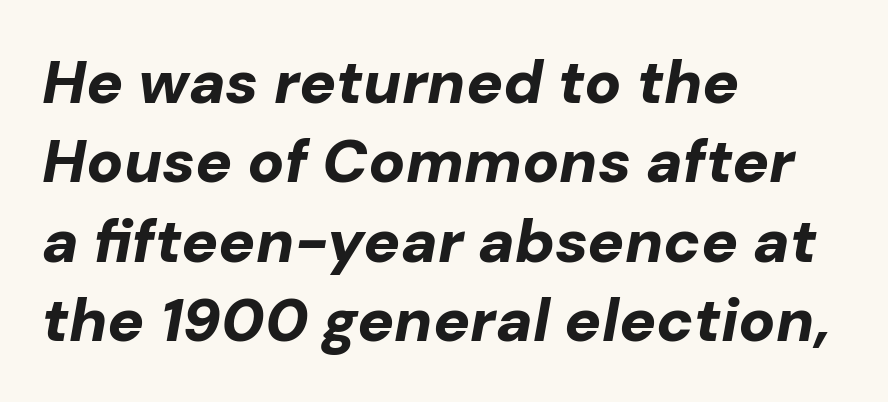
Q: Is the text bold? A: Yes.
Q: Is the text italic (slanted)? A: Yes, it leans right by about 10 degrees.
Q: Is the text underlined? A: No.
Q: How is the paragraph aligned? A: Left-aligned.
Q: Is the spacing between letters normal or unusually wide? A: Normal.
Q: Is the spacing between lines tight, normal or loose? A: Normal.
Q: Width (condensed, normal, or wide)? A: Normal.
Q: Stroke contrast? A: Low.
Q: x-height? A: Medium.
Q: Monospaced? A: No.
